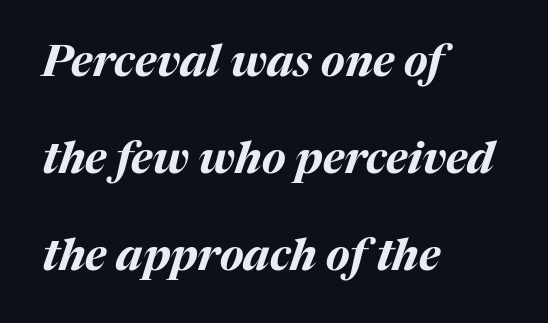
The image shows 44 px bold type, italic (leaning right); set left-aligned, loose line spacing (2.2x), normal letter spacing, not underlined; medium stroke contrast and a medium x-height.
